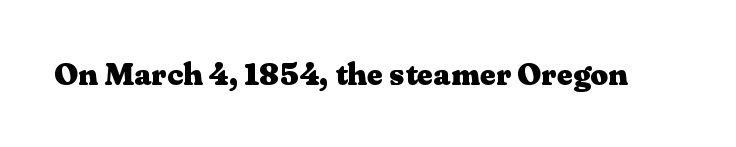
How are the letters spaced? Ordinarily, with no added tracking. A dark, heavy texture on the line: the type is bold. Small tapered or slab feet sit at the stroke ends, so this counts as serif. If you drew a line through each stem, it would be perfectly vertical. Bare-footed words on every line. These lines are rendered in a variable-pitch font.
